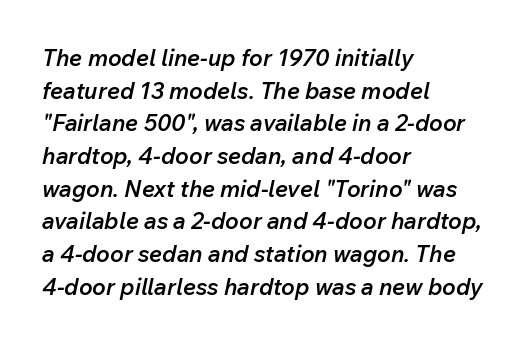
Check the space under the baseline: it is left empty. Every letter is mildly thick-stroked: semibold rather than bold. Designer's note — italics engaged. These lines sit exactly where default settings would place them. Caption: standard tracking, unaltered.
